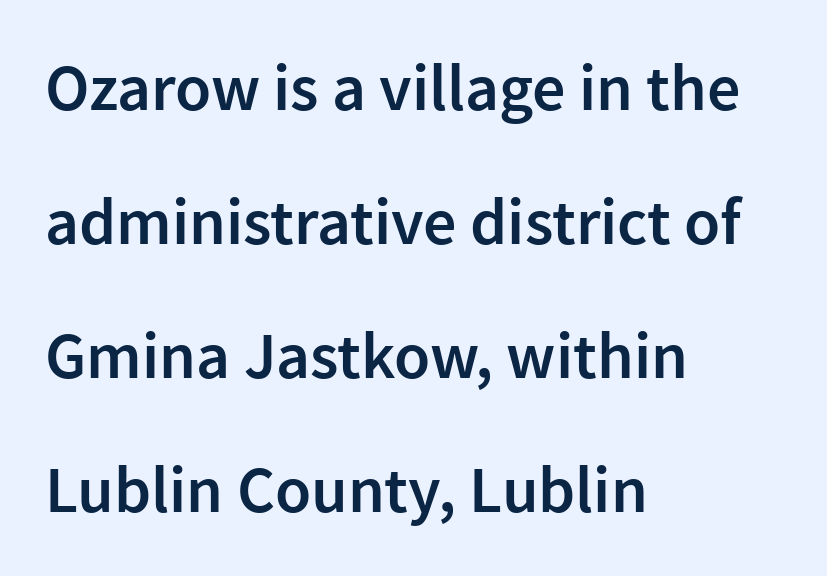
The image shows 66 px semibold sans-serif type, upright; set left-aligned, loose line spacing (2.03x), normal letter spacing, not underlined; a medium x-height.
